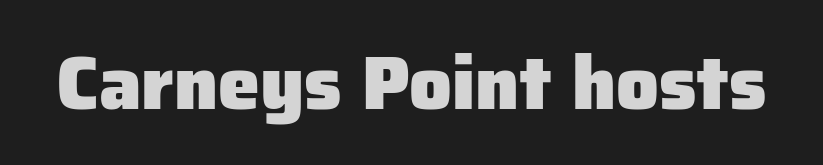
What weight is shown? A full bold with thick strokes. The passage shown has conventional tracking throughout. The type family on display is of the sans-serif kind. Unlike italic type, these characters show no tilt at all. Just letters on the line, the space beneath them empty.
